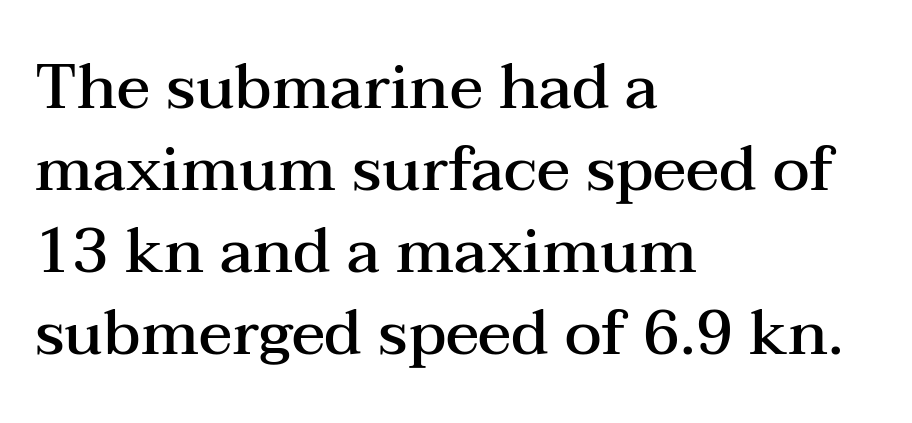
You could call the tracking neutral — neither tight nor loose. The space beneath each line is pristine and unruled. Left-aligned paragraph, ragged on the right. You could not count columns in this text — the font is proportionally spaced. Is this a sans? No — the strokes have serifs.
